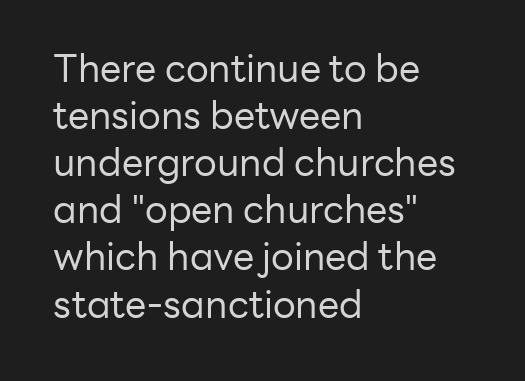
{"serif": "no", "italic": "no", "bold": "no", "weight": "regular", "width": "normal", "stroke_contrast": "low", "x_height": "medium", "monospaced": "no", "underline": "no", "align": "left", "line_spacing_ratio": 1.24, "letter_spacing": "normal", "letter_spacing_em": 0.0, "glyph_px": 38}
